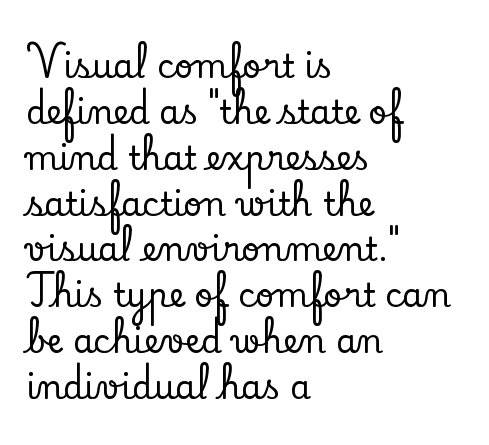
Nobody drew a line under any word here. Observe the serifs anchoring each vertical stroke in this sample. Leftover space on each line is placed entirely after the last word. The line-height multiplier appears to be the usual default. These lines are rendered in a variable-pitch font. The tracking reads as untouched default to a designer's eye.
